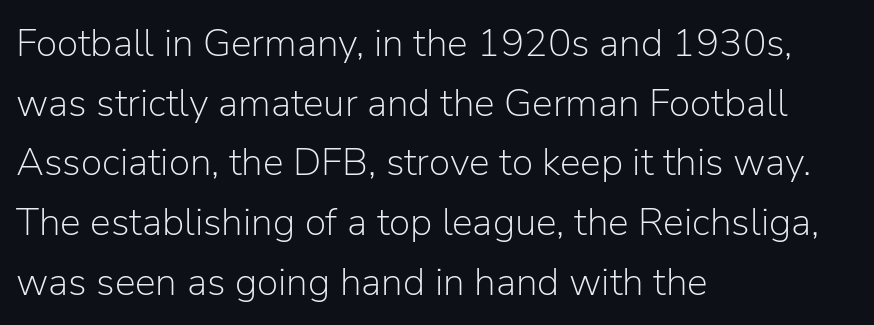
Q: Is the text bold? A: No.
Q: Is the text italic (slanted)? A: No, it is upright.
Q: Is the typeface a serif or a sans-serif typeface? A: Sans-serif.
Q: Is the text underlined? A: No.
Q: How is the paragraph aligned? A: Left-aligned.
Q: Is the spacing between letters normal or unusually wide? A: Normal.
Q: Is the spacing between lines tight, normal or loose? A: Normal.
Q: Width (condensed, normal, or wide)? A: Normal.
Q: Stroke contrast? A: Low.
Q: x-height? A: Medium.
Q: Monospaced? A: No.
